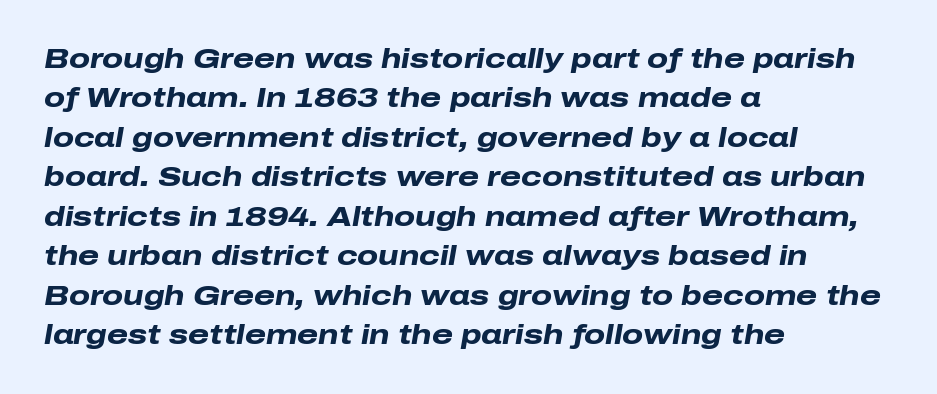
{"italic": "yes", "lean": "right", "slant_degrees": 10, "bold": "yes", "underline": "no", "align": "left", "line_spacing": "normal", "line_spacing_ratio": 1.46, "letter_spacing": "normal", "letter_spacing_em": 0.0, "glyph_px": 27}
